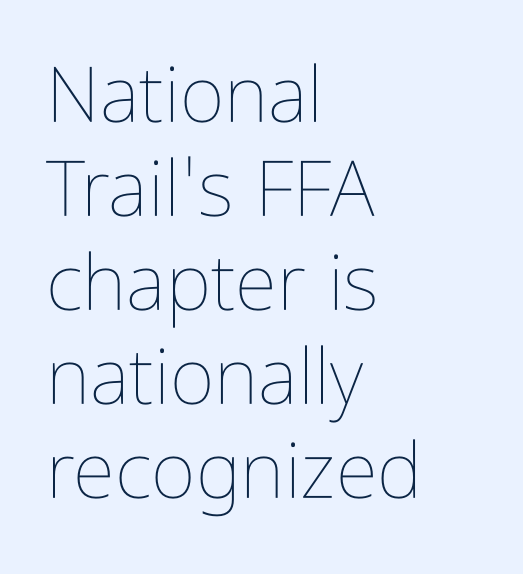
The image shows 77 px thin, condensed type, upright; set left-aligned, line spacing 1.22x, normal letter spacing, not underlined; low stroke contrast and a medium x-height.
